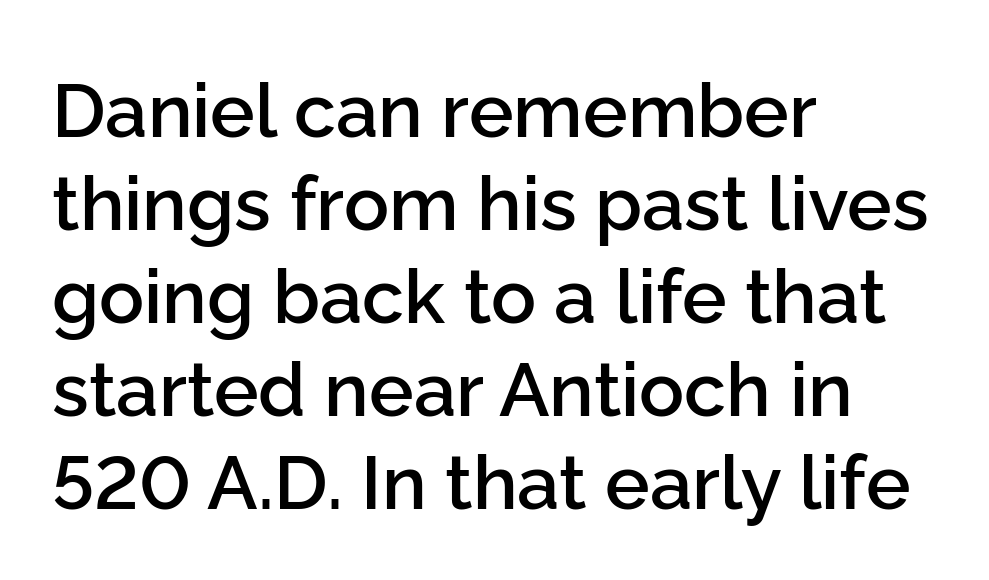
The image shows 75 px semibold sans-serif type, upright; set left-aligned, line spacing 1.24x, normal letter spacing, not underlined; low stroke contrast and a medium x-height.
